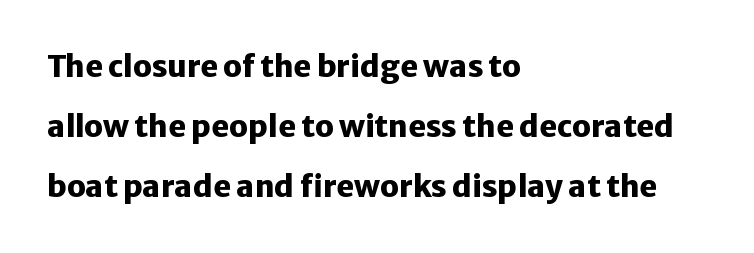
{"serif": "no", "italic": "no", "bold": "yes", "weight": "heavy", "width": "normal", "stroke_contrast": "low", "x_height": "medium", "monospaced": "no", "underline": "no", "align": "left", "line_spacing": "loose", "line_spacing_ratio": 2.0, "letter_spacing": "normal", "letter_spacing_em": 0.0, "glyph_px": 30}
